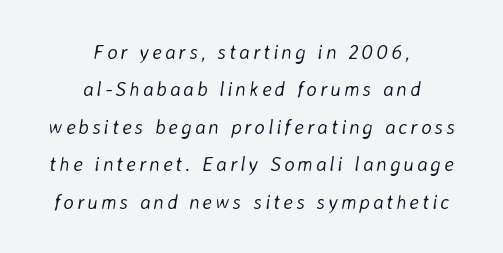
Rule under the text: the space is simply empty. Where is the straight margin? There isn't one; the lines are centered. Italic? Definitely — the glyphs are oblique. Weight class: somewhere from thin through regular.
